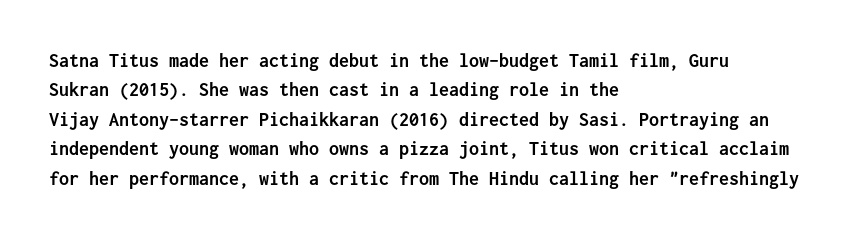
Emphasis by weight is at full strength: bold. The glyphs are unaccompanied by any horizontal stroke below them. Nothing unusual about the tracking: characters are spaced as the font intends. Do the letters lean? They stand straight. Every row of glyphs begins at an identical x-position on the left.
